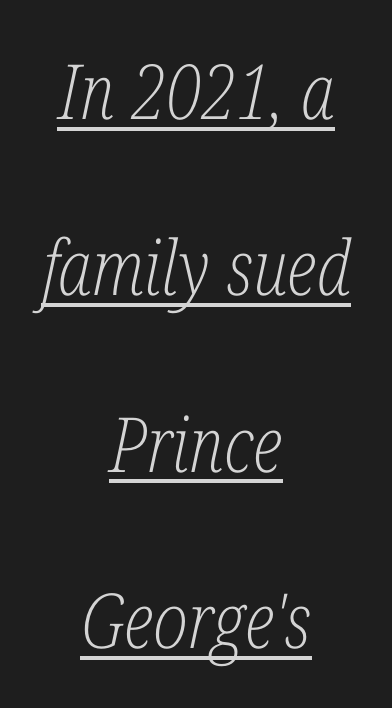
Q: Is the text bold? A: No.
Q: Is the text italic (slanted)? A: Yes, it leans right by about 12 degrees.
Q: Is the typeface a serif or a sans-serif typeface? A: Serif.
Q: Is the text underlined? A: Yes.
Q: How is the paragraph aligned? A: Centered.
Q: Is the spacing between letters normal or unusually wide? A: Normal.
Q: Is the spacing between lines tight, normal or loose? A: Loose.
Q: Width (condensed, normal, or wide)? A: Condensed.
Q: Stroke contrast? A: Low.
Q: x-height? A: Medium.
Q: Monospaced? A: No.
